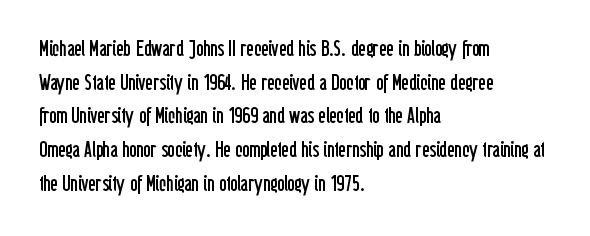
The image shows 22 px text type, upright; set left-aligned, normal line spacing (1.53x), normal letter spacing, not underlined.
